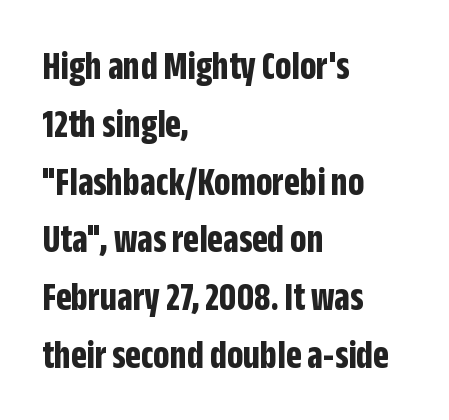
{"serif": "no", "italic": "no", "bold": "yes", "weight": "bold", "width": "condensed", "stroke_contrast": "low", "x_height": "large", "monospaced": "no", "underline": "no", "align": "left", "line_spacing": "normal", "line_spacing_ratio": 1.41, "letter_spacing": "normal", "letter_spacing_em": 0.0, "glyph_px": 41}
